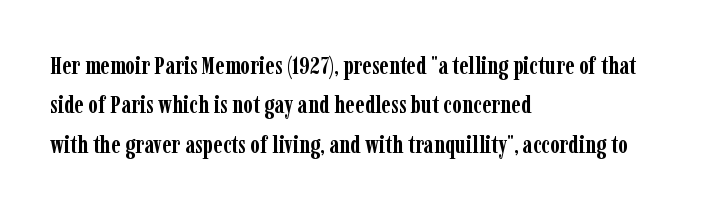
The image shows 25 px bold type, upright; set left-aligned, normal line spacing (1.58x), normal letter spacing, not underlined.
